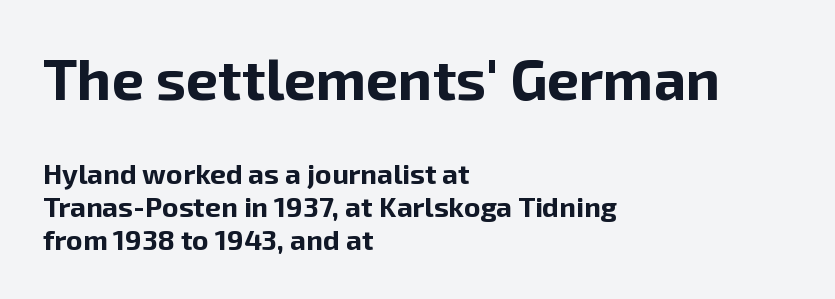
Q: Is the text bold? A: Yes.
Q: Is the text italic (slanted)? A: No, it is upright.
Q: Is the typeface a serif or a sans-serif typeface? A: Sans-serif.
Q: Is the text underlined? A: No.
Q: How is the paragraph aligned? A: Left-aligned.
Q: Is the spacing between letters normal or unusually wide? A: Normal.
Q: Which block of text is set in a larger size, the first (top) or the second (bottom)? A: The first (top) one.
Q: Width (condensed, normal, or wide)? A: Normal.
Q: Stroke contrast? A: Low.
Q: x-height? A: Medium.
Q: Monospaced? A: No.
